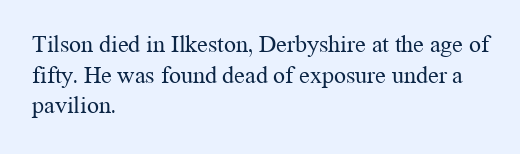
Is the type heavy? It reads as light-to-regular instead. Leftover space on each line is placed entirely after the last word. Characters follow at the spacing the type designer built in. The passage shown stacks its lines at a standard gap.
